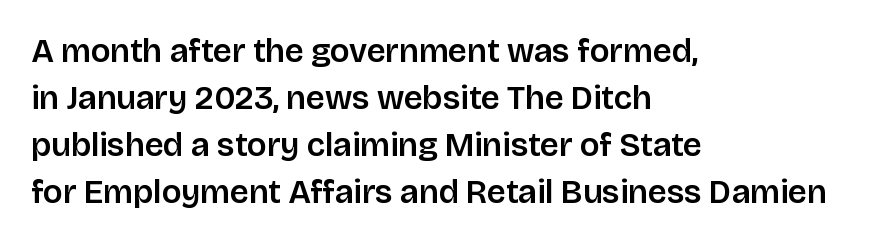
The image shows 33 px sans-serif type, upright; set left-aligned, normal line spacing (1.42x), normal letter spacing, not underlined; low stroke contrast and a large x-height.
